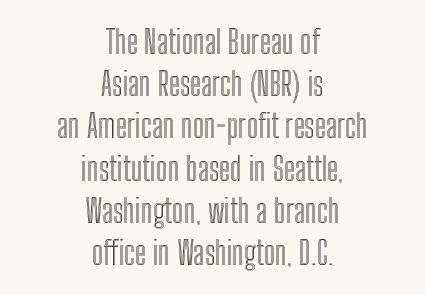
The image shows 32 px condensed type, upright; set centered, normal line spacing (1.32x), normal letter spacing, not underlined; a medium x-height.
